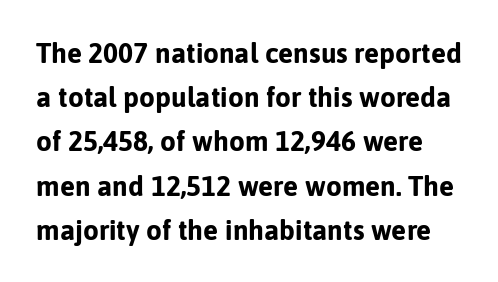
Q: Is the text bold? A: Yes.
Q: Is the text italic (slanted)? A: No, it is upright.
Q: Is the typeface a serif or a sans-serif typeface? A: Sans-serif.
Q: Is the text underlined? A: No.
Q: Is the spacing between letters normal or unusually wide? A: Normal.
Q: Is the spacing between lines tight, normal or loose? A: Normal.
Q: Width (condensed, normal, or wide)? A: Normal.
Q: Stroke contrast? A: Low.
Q: x-height? A: Medium.
Q: Monospaced? A: No.
